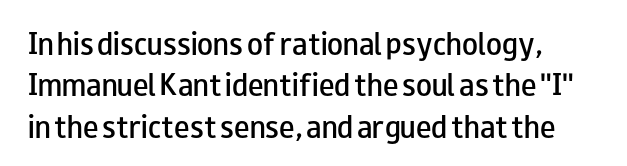
{"italic": "no", "bold": "semi", "underline": "no", "line_spacing": "normal", "line_spacing_ratio": 1.59, "letter_spacing": "normal", "letter_spacing_em": 0.0, "glyph_px": 26}
